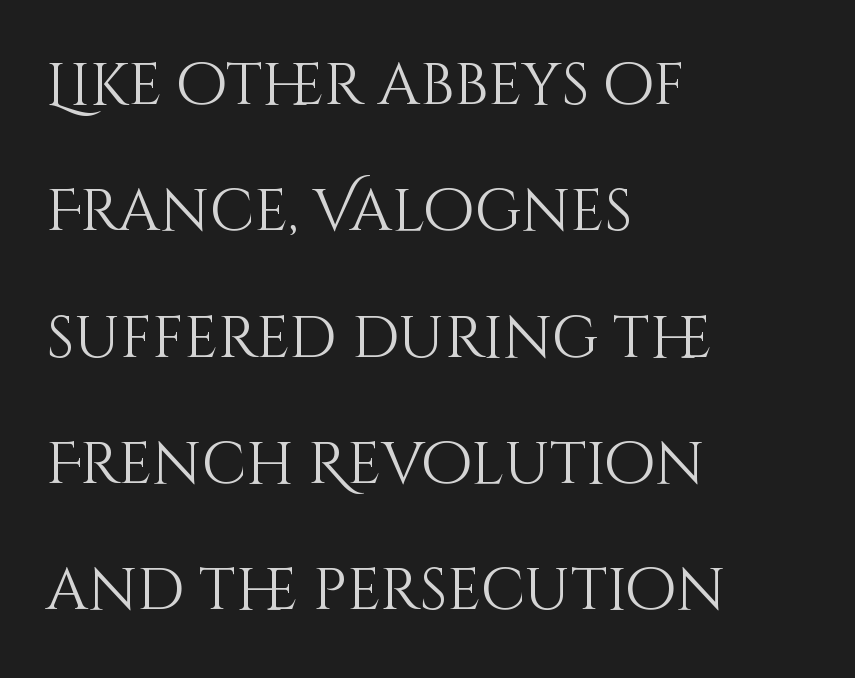
Q: Is the text bold? A: No.
Q: Is the text italic (slanted)? A: No, it is upright.
Q: Is the text underlined? A: No.
Q: How is the paragraph aligned? A: Left-aligned.
Q: Is the spacing between letters normal or unusually wide? A: Normal.
Q: Is the spacing between lines tight, normal or loose? A: Loose.
Q: Width (condensed, normal, or wide)? A: Normal.
Q: Stroke contrast? A: Medium.
Q: x-height? A: Large.
Q: Monospaced? A: No.
